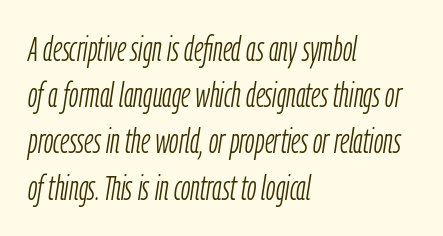
{"italic": "yes", "lean": "right", "slant_degrees": 9, "bold": "no", "weight": "light", "width": "condensed", "stroke_contrast": "low", "x_height": "medium", "monospaced": "no", "underline": "no", "align": "left", "line_spacing": "normal", "line_spacing_ratio": 1.36, "letter_spacing": "normal", "letter_spacing_em": 0.0, "glyph_px": 34}
